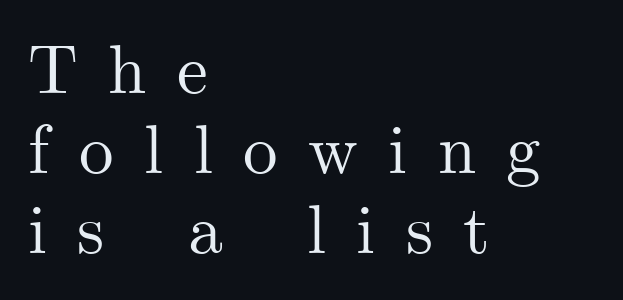
Q: Is the text italic (slanted)? A: No, it is upright.
Q: Is the typeface a serif or a sans-serif typeface? A: Serif.
Q: Is the text underlined? A: No.
Q: How is the paragraph aligned? A: Left-aligned.
Q: Is the spacing between letters normal or unusually wide? A: Unusually wide.
Q: Width (condensed, normal, or wide)? A: Normal.
Q: Stroke contrast? A: Medium.
Q: x-height? A: Small.
Q: Monospaced? A: No.
